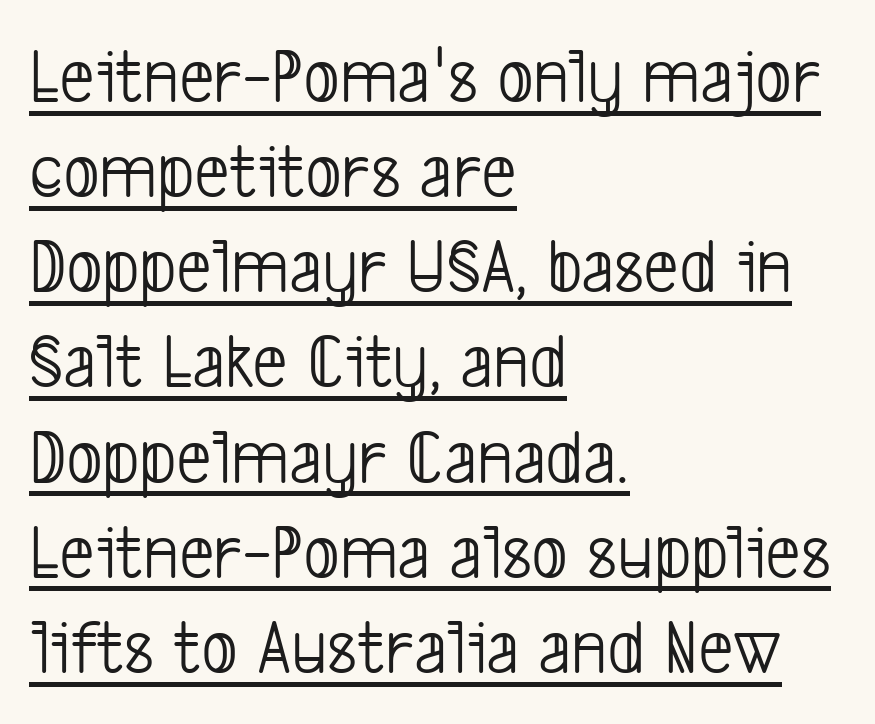
Q: Is the text bold? A: No.
Q: Is the typeface a serif or a sans-serif typeface? A: Sans-serif.
Q: Is the text underlined? A: Yes.
Q: How is the paragraph aligned? A: Left-aligned.
Q: Is the spacing between letters normal or unusually wide? A: Normal.
Q: Width (condensed, normal, or wide)? A: Condensed.
Q: Stroke contrast? A: Low.
Q: x-height? A: Medium.
Q: Monospaced? A: No.
